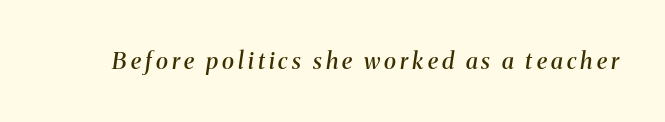
The image shows 23 px text type, italic (leaning right); set not underlined.
